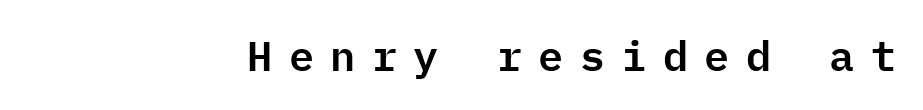
{"serif": "no", "italic": "no", "width": "normal", "stroke_contrast": "low", "x_height": "medium", "monospaced": "yes", "underline": "no", "align": "right", "letter_spacing": "wide", "letter_spacing_em": 0.39, "glyph_px": 42}
